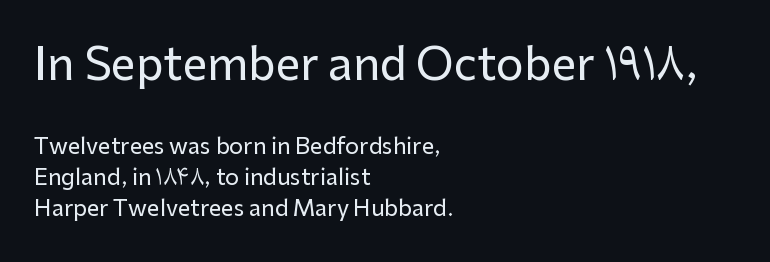
{"serif": "no", "italic": "no", "width": "normal", "stroke_contrast": "low", "x_height": "medium", "monospaced": "no", "underline": "no", "align": "left", "line_spacing": "normal", "line_spacing_ratio": 1.41, "letter_spacing": "normal", "letter_spacing_em": 0.0, "larger_block": "first", "size_ratio": 2.0, "glyph_px": 44}
